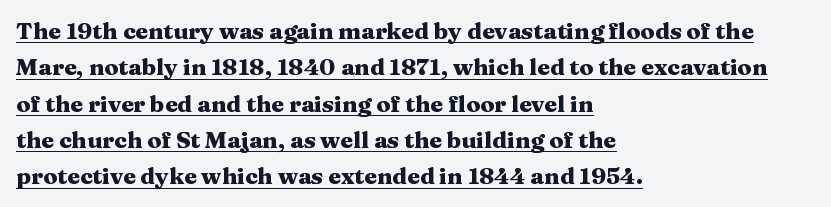
Honestly, the letter spacing is just normal — you wouldn't notice it. A dark, heavy texture on the line: the type is bold. A typesetter would call this leading conventional body-copy spacing. It's the straight-up-and-down kind of type. Horizontally, the lines are justified to the leading edge only.
